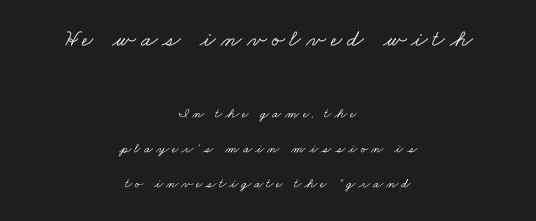
The image shows 24 px text type; set centered, loose line spacing (2.47x), unusually wide letter spacing (+0.2 em), not underlined; the first (top) block is 1.71x larger.
